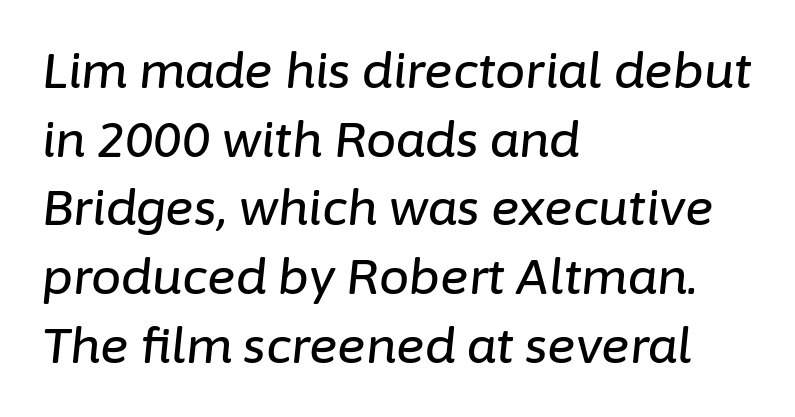
Note the varied advance widths — an 'i' is clearly narrower than an 'm'. Compared with a centered layout, this one pins lines to the left instead. If you measured baseline to baseline, you'd find a middling distance. The foot of each line stays bare and open. Characters are canted at an angle relative to the baseline's perpendicular.
